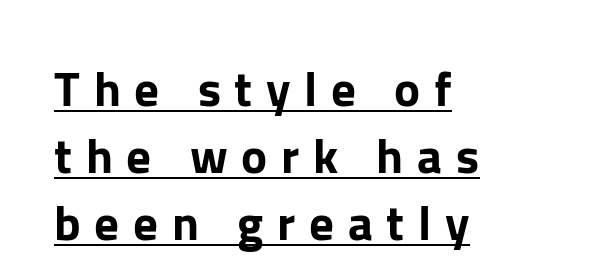
{"serif": "no", "italic": "no", "width": "normal", "stroke_contrast": "low", "x_height": "medium", "monospaced": "no", "underline": "yes", "align": "left", "line_spacing": "normal", "line_spacing_ratio": 1.37, "letter_spacing": "wide", "letter_spacing_em": 0.28, "glyph_px": 49}
